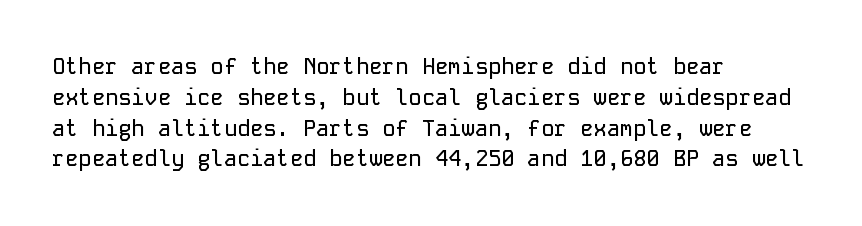
{"italic": "no", "underline": "no", "align": "left", "line_spacing": "normal", "line_spacing_ratio": 1.4, "letter_spacing": "normal", "letter_spacing_em": 0.0, "glyph_px": 22}
